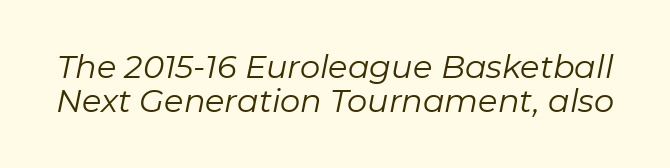
Just letters on the line, the space beneath them empty. Summary of vertical rhythm: compact, with narrow interline spacing. This reads as an unemphasized weight, regular at the heaviest. The glyphs look as if they've been sheared to an angle. Looks like regular typesetting: each glyph gets only the width it needs. In terms of letterspacing, this is plain default setting.
